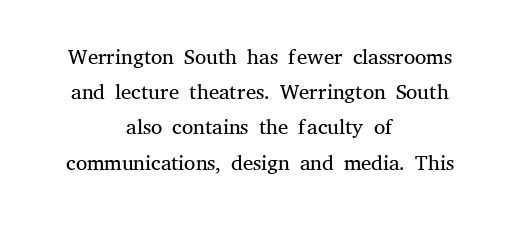
Quick note: not italic, upright. The letters advance in unequal steps, a hallmark of proportional type. Rule under the text: the space is simply empty. The type is set solid horizontally, with unmodified tracking. The font sits on the lighter half of the weight spectrum, regular included. Short and long lines alike share a common midpoint.
